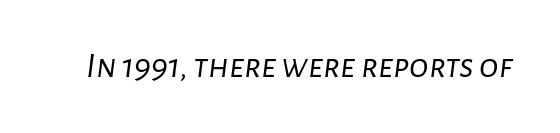
Q: Is the text bold? A: No.
Q: Is the text italic (slanted)? A: Yes, it leans right by about 7 degrees.
Q: Is the text underlined? A: No.
Q: Is the spacing between letters normal or unusually wide? A: Normal.
Q: Width (condensed, normal, or wide)? A: Normal.
Q: Stroke contrast? A: Low.
Q: x-height? A: Medium.
Q: Monospaced? A: No.
